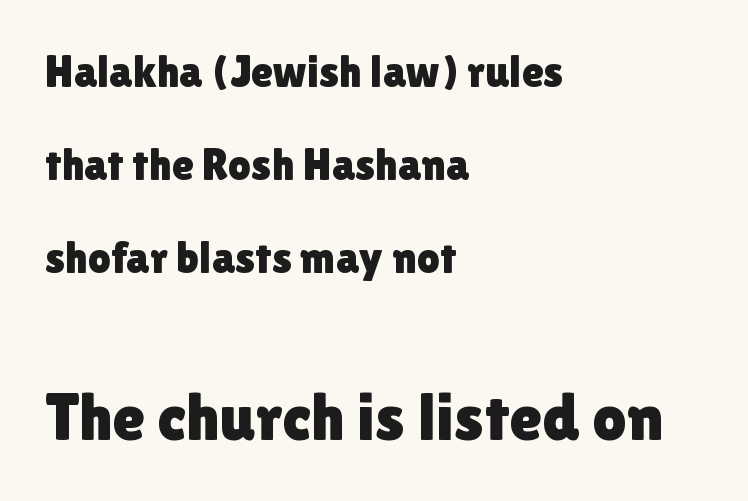
These lines are set flush left with a ragged right edge. Does the lettering tilt? It doesn't — this is upright. Each new line begins a long way beneath the previous one. Short note: letters normally spaced. This sample has the flowing, uneven cadence of proportional lettering.
